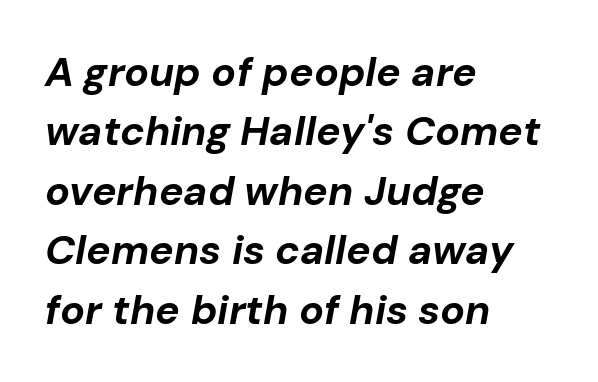
Q: Is the text bold? A: Yes.
Q: Is the text italic (slanted)? A: Yes, it leans right by about 10 degrees.
Q: Is the text underlined? A: No.
Q: How is the paragraph aligned? A: Left-aligned.
Q: Is the spacing between letters normal or unusually wide? A: Normal.
Q: Is the spacing between lines tight, normal or loose? A: Normal.
Q: Width (condensed, normal, or wide)? A: Normal.
Q: Stroke contrast? A: Low.
Q: x-height? A: Medium.
Q: Monospaced? A: No.
